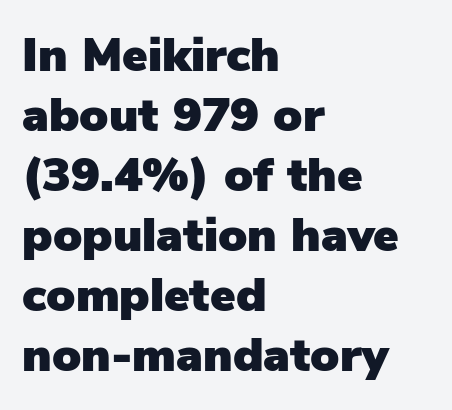
{"serif": "no", "italic": "no", "width": "normal", "stroke_contrast": "low", "x_height": "medium", "monospaced": "no", "underline": "no", "align": "left", "line_spacing": "normal", "line_spacing_ratio": 1.25, "letter_spacing": "normal", "letter_spacing_em": 0.0, "glyph_px": 48}
